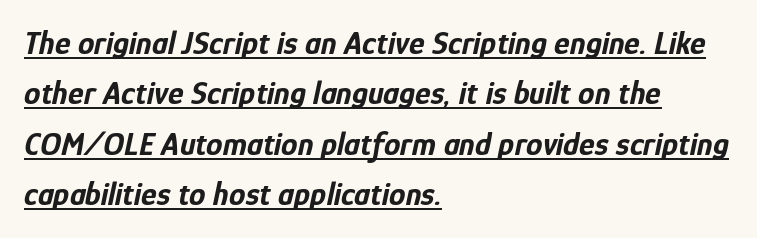
The letters sit at their default tracking, neither squeezed nor spread. What's the leading like? Ordinary, nothing unusual. Does the copy run flush right? No — it runs flush left. Caption: bold face, heavy strokes. Slant detected: the letters are inclined.
